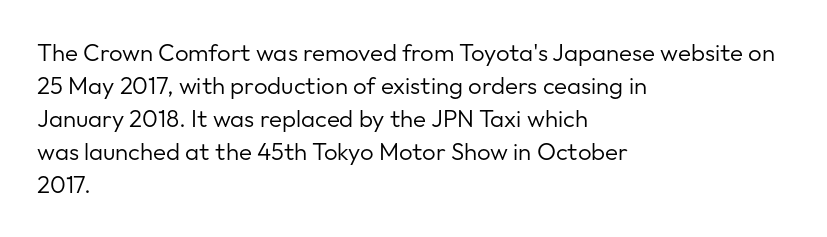
These lines stack with their left ends in a neat column. Letters rest on an invisible, unmarked baseline. The lines sit at an ordinary, default distance from one another. The type sits square on the baseline with zero lean. No letter is thick-stroked: the sample isn't bold. Default kerning and tracking; the words read as compact shapes.
